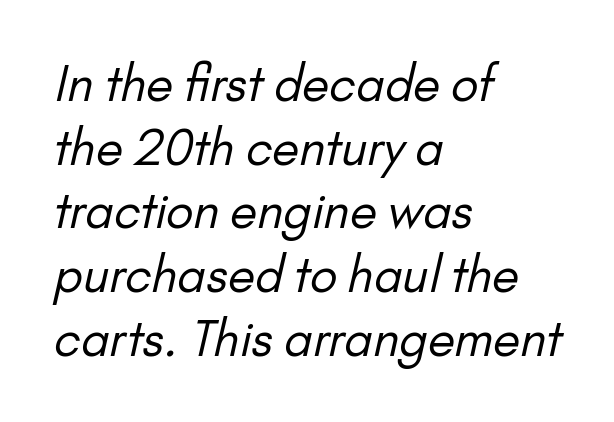
Q: Is the text bold? A: No.
Q: Is the typeface a serif or a sans-serif typeface? A: Sans-serif.
Q: Is the text underlined? A: No.
Q: How is the paragraph aligned? A: Left-aligned.
Q: Is the spacing between letters normal or unusually wide? A: Normal.
Q: Is the spacing between lines tight, normal or loose? A: Normal.
Q: Width (condensed, normal, or wide)? A: Normal.
Q: Stroke contrast? A: Low.
Q: x-height? A: Small.
Q: Monospaced? A: No.
